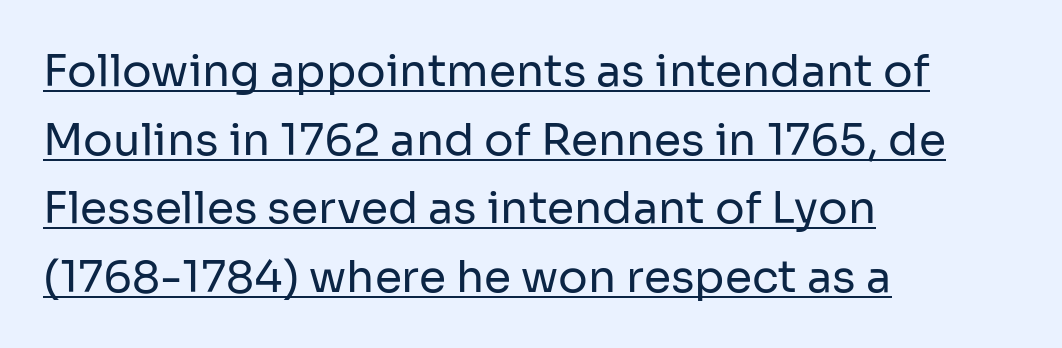
Q: Is the text bold? A: No.
Q: Is the text italic (slanted)? A: No, it is upright.
Q: Is the typeface a serif or a sans-serif typeface? A: Sans-serif.
Q: Is the text underlined? A: Yes.
Q: How is the paragraph aligned? A: Left-aligned.
Q: Is the spacing between letters normal or unusually wide? A: Normal.
Q: Is the spacing between lines tight, normal or loose? A: Normal.
Q: Width (condensed, normal, or wide)? A: Normal.
Q: Stroke contrast? A: Low.
Q: x-height? A: Medium.
Q: Monospaced? A: No.
